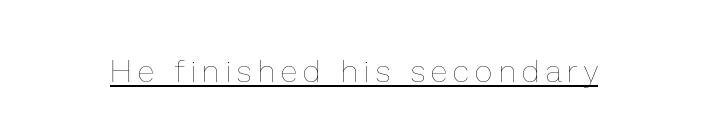
{"italic": "no", "bold": "no", "weight": "thin", "width": "normal", "stroke_contrast": "low", "x_height": "medium", "monospaced": "no", "underline": "yes", "letter_spacing": "wide", "letter_spacing_em": 0.21, "glyph_px": 31}
